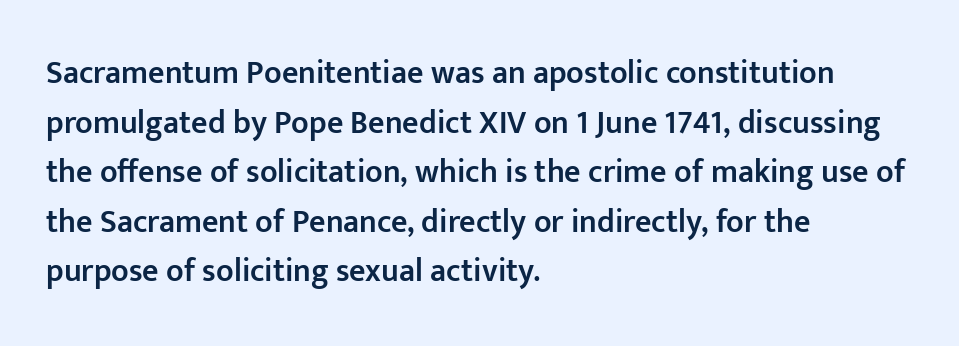
The image shows 32 px semibold sans-serif type, upright; set left-aligned, normal line spacing (1.55x), normal letter spacing, not underlined; low stroke contrast and a medium x-height.
